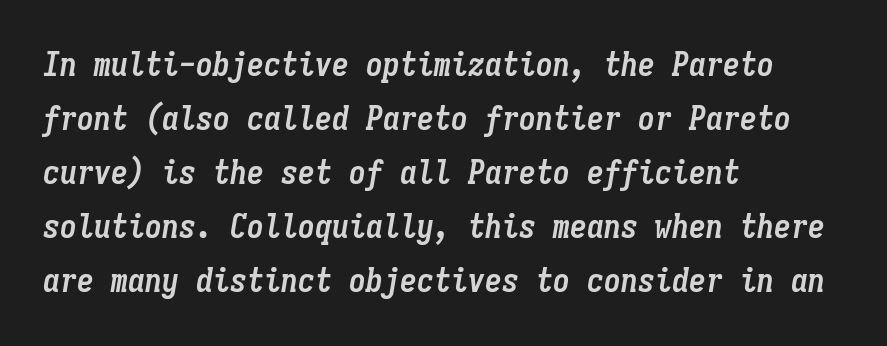
The image shows 34 px semibold, condensed type, italic (leaning right), monospaced; set left-aligned, normal line spacing (1.59x), normal letter spacing, not underlined; low stroke contrast and a medium x-height.
